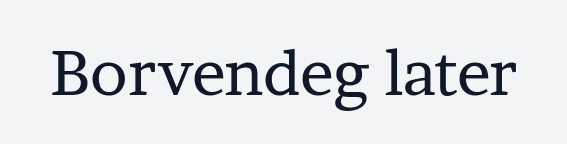
The image shows 63 px regular-weight serif type, upright; set normal letter spacing, not underlined; low stroke contrast and a medium x-height.
